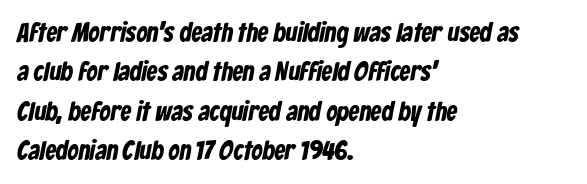
{"underline": "no", "align": "left", "line_spacing": "normal", "line_spacing_ratio": 1.46, "letter_spacing": "normal", "letter_spacing_em": 0.0, "glyph_px": 27}
